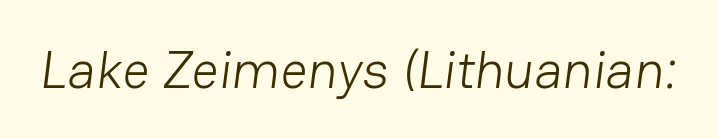
Nobody touched the tracking dial on this one. The letters advance in unequal steps, a hallmark of proportional type. This rendering employs a face without finishing strokes, i.e., a sans-serif. The passage shown is not bold in any degree.
